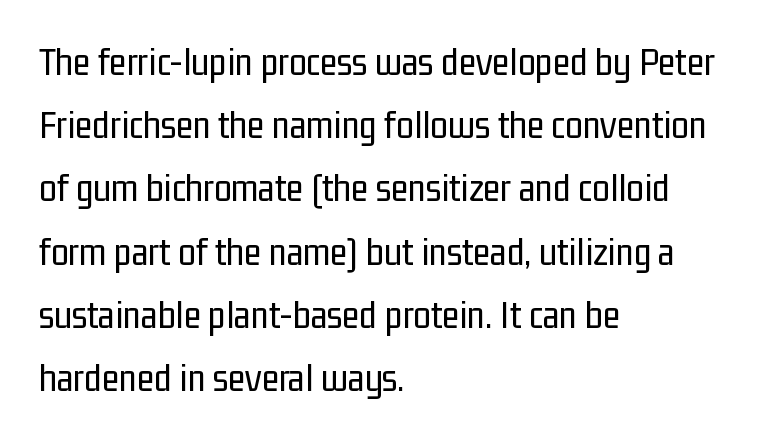
{"serif": "no", "italic": "no", "bold": "no", "weight": "regular", "width": "condensed", "stroke_contrast": "low", "x_height": "medium", "monospaced": "no", "underline": "no", "align": "left", "line_spacing": "normal", "line_spacing_ratio": 1.58, "letter_spacing": "normal", "letter_spacing_em": 0.0, "glyph_px": 40}
